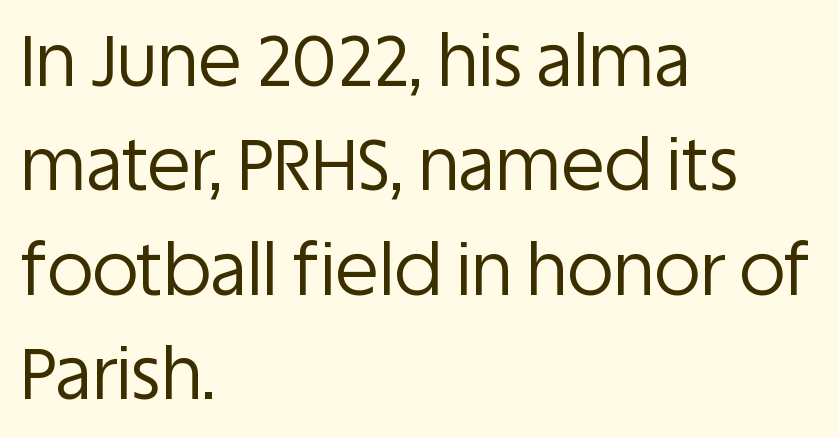
The lines are quadded left. Think of a printed novel: that variable character pitch is what you see here. Stem width sits at or under what a default text font uses. Inter-character spacing is left at the font's built-in metrics. This sample uses a sans-serif face.
